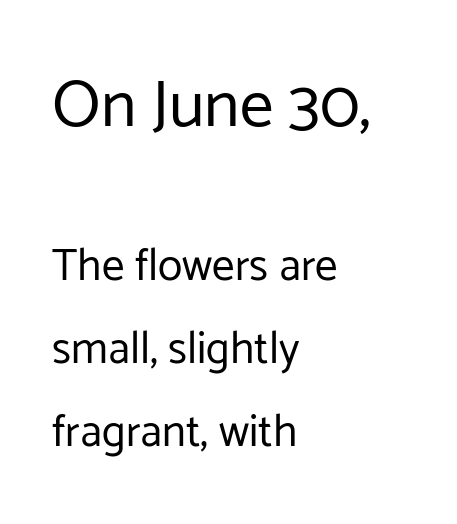
The gap between lines stays unmarked. These lines were composed using upright roman letters. Think of a printed novel: that variable character pitch is what you see here. The rendering keeps characters at their native spacing. Which margin do the lines hug? The left one — the right edge is uneven. The strokes are not fattened; the text isn't bold.
